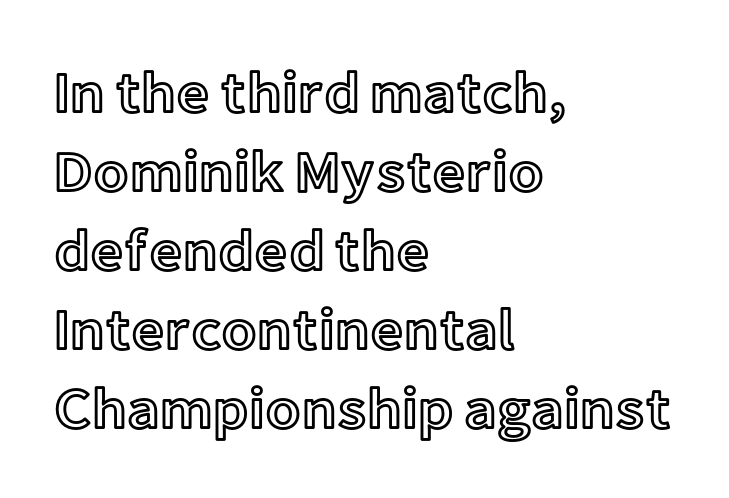
The image shows 58 px text type, upright; set left-aligned, normal line spacing (1.36x), normal letter spacing, not underlined; a medium x-height.
